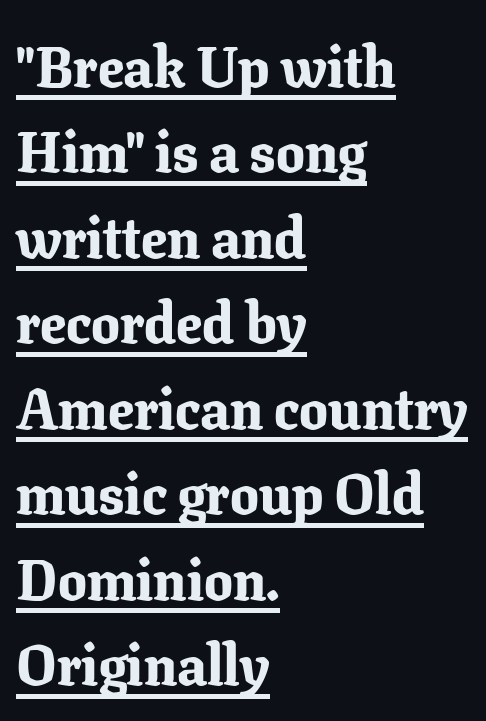
The image shows 57 px bold serif type, upright; set left-aligned, normal line spacing (1.5x), normal letter spacing, underlined; low stroke contrast and a medium x-height.
